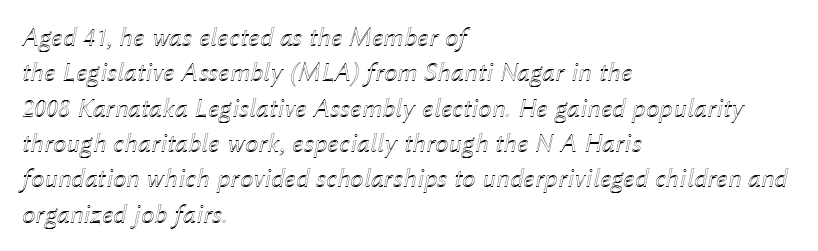
Here the glyphs are tracked normally, forming tight word shapes. Nobody drew a line under any word here. Yep, that's italic — everything's leaning. Each new line begins a customary step beneath the previous one.
